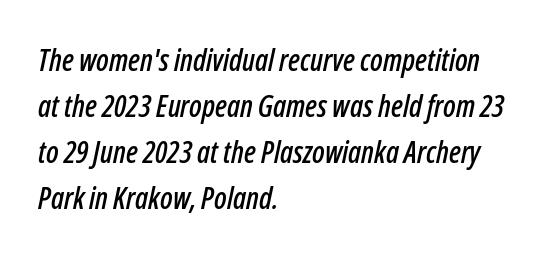
{"italic": "yes", "lean": "right", "slant_degrees": 12, "width": "condensed", "stroke_contrast": "low", "x_height": "medium", "monospaced": "no", "underline": "no", "align": "left", "line_spacing": "normal", "line_spacing_ratio": 1.53, "letter_spacing": "normal", "letter_spacing_em": 0.0, "glyph_px": 30}
